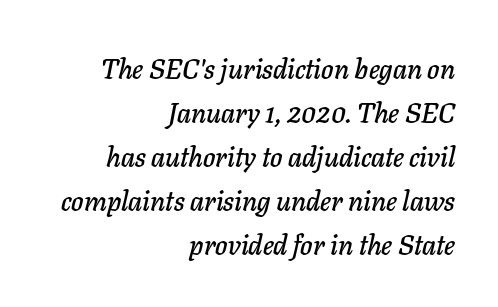
A typesetter would call this proportional, since set widths differ per character. One glance says typical: line gaps are just what's usual. The zone under the glyphs is completely vacant. Here the glyphs are tracked normally, forming tight word shapes. The letters are slanted; this is an italic face. Teacher's note: observe the even right margin — that is flush-right alignment.
